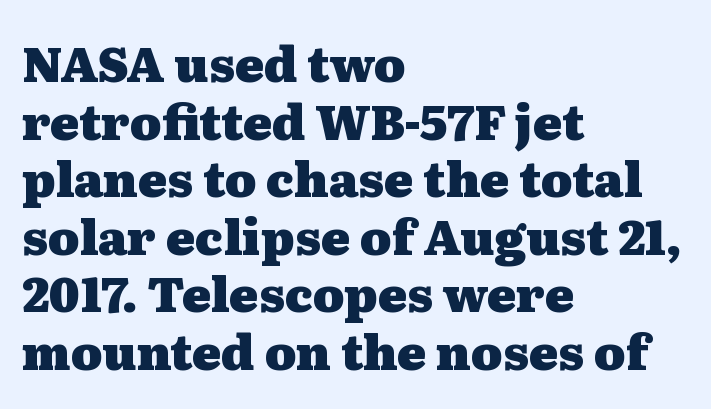
The image shows 48 px heavy, wide serif type, upright; set left-aligned, line spacing 1.2x, normal letter spacing, not underlined; medium stroke contrast and a medium x-height.
